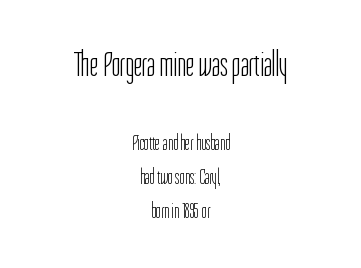
Q: Is the text bold? A: No.
Q: Is the text italic (slanted)? A: No, it is upright.
Q: Is the typeface a serif or a sans-serif typeface? A: Sans-serif.
Q: Is the text underlined? A: No.
Q: How is the paragraph aligned? A: Centered.
Q: Is the spacing between letters normal or unusually wide? A: Normal.
Q: Is the spacing between lines tight, normal or loose? A: Normal.
Q: Which block of text is set in a larger size, the first (top) or the second (bottom)? A: The first (top) one.
Q: Width (condensed, normal, or wide)? A: Condensed.
Q: Stroke contrast? A: Low.
Q: x-height? A: Medium.
Q: Monospaced? A: No.
